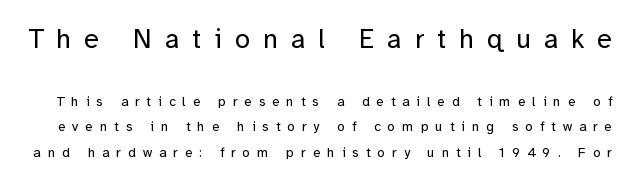
The image shows 27 px text type, upright; set line spacing 1.8x, unusually wide letter spacing (+0.49 em), not underlined; the first (top) block is 1.93x larger.
